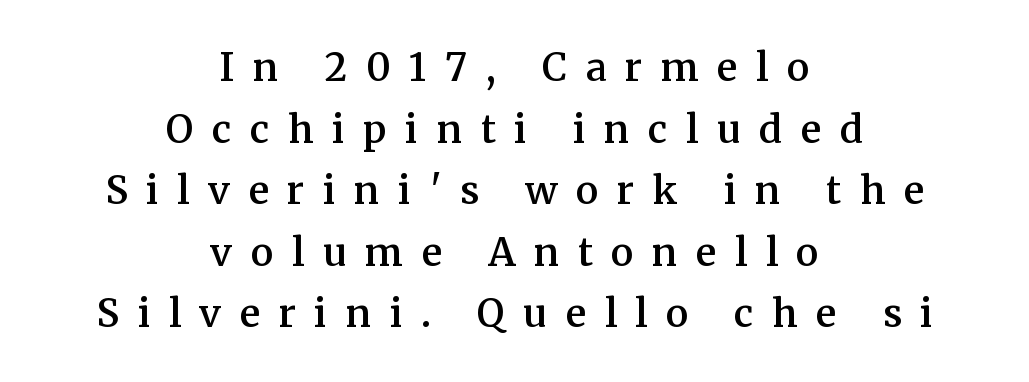
In terms of letterspacing, this is a distinctly airy, spread setting. These lines are rendered in a variable-pitch font. Semibold letterforms, between regular and bold. The letters carry serifs — small finishing strokes at the ends of their stems. Regarding leading, the lines here are spaced in the standard way.
